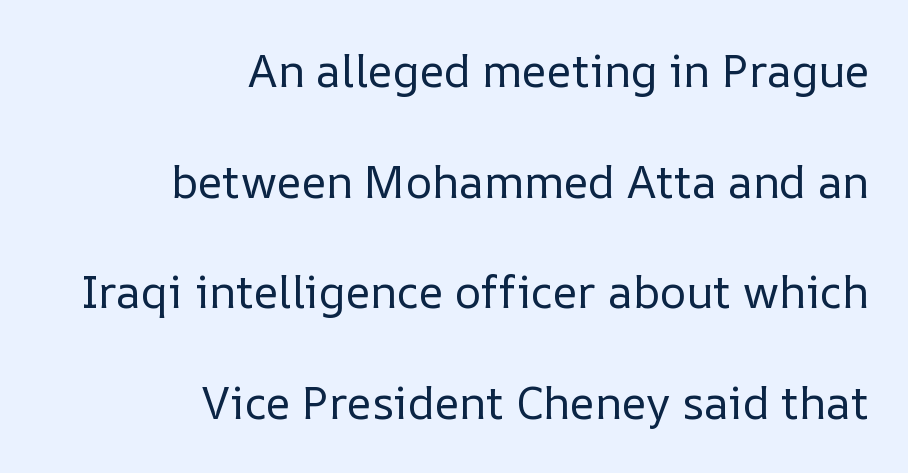
Each stroke keeps to a modest, everyday thickness or less. Looks like regular typesetting: each glyph gets only the width it needs. No word sits above an underline. Does the leading feel generous? Absolutely, it's lavish.
